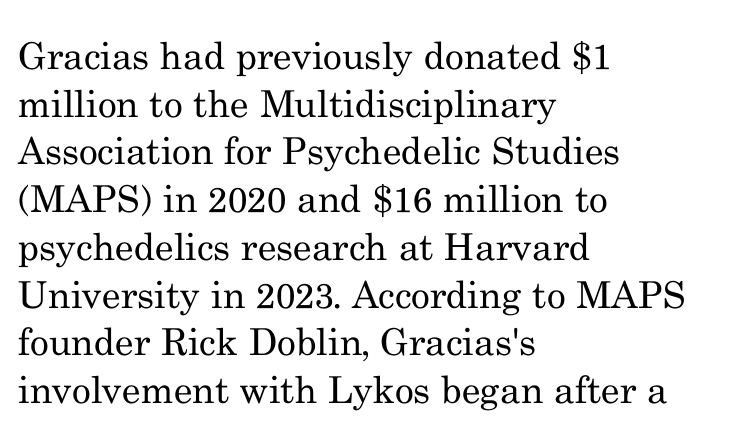
Q: Is the text bold? A: No.
Q: Is the text italic (slanted)? A: No, it is upright.
Q: Is the typeface a serif or a sans-serif typeface? A: Serif.
Q: Is the text underlined? A: No.
Q: How is the paragraph aligned? A: Left-aligned.
Q: Is the spacing between letters normal or unusually wide? A: Normal.
Q: Is the spacing between lines tight, normal or loose? A: Normal.
Q: Width (condensed, normal, or wide)? A: Normal.
Q: Stroke contrast? A: Medium.
Q: x-height? A: Small.
Q: Monospaced? A: No.
